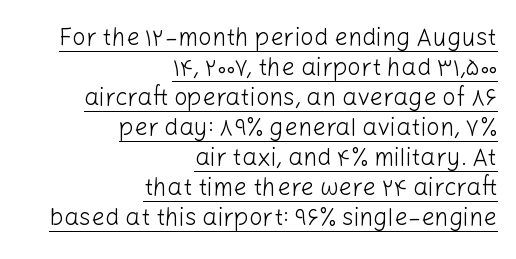
Q: Is the text bold? A: No.
Q: Is the text italic (slanted)? A: No, it is upright.
Q: Is the text underlined? A: Yes.
Q: How is the paragraph aligned? A: Right-aligned.
Q: Is the spacing between letters normal or unusually wide? A: Normal.
Q: Is the spacing between lines tight, normal or loose? A: Normal.
